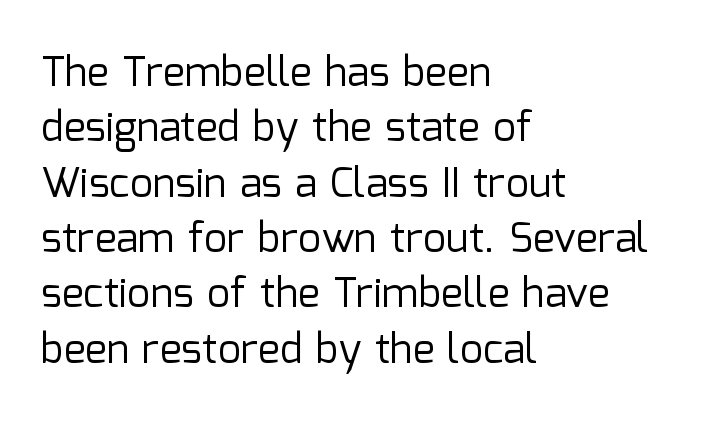
The image shows 41 px regular-weight sans-serif type, upright; set left-aligned, normal line spacing (1.35x), normal letter spacing, not underlined; low stroke contrast and a medium x-height.
